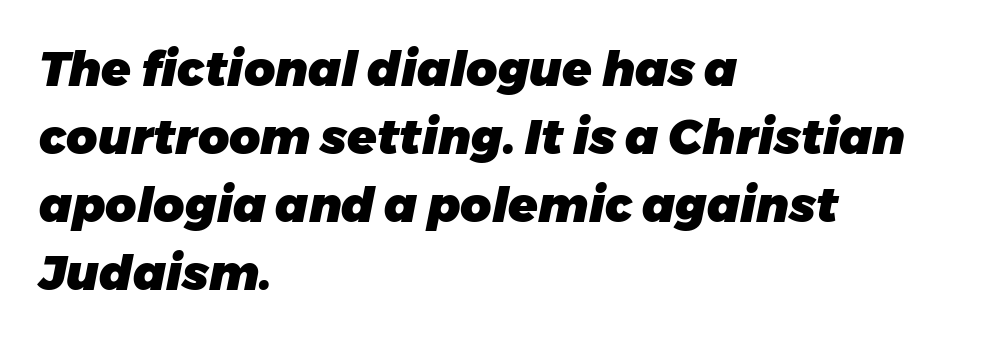
The image shows 48 px heavy type, italic (leaning right); set left-aligned, normal line spacing (1.42x), normal letter spacing, not underlined; low stroke contrast and a medium x-height.
